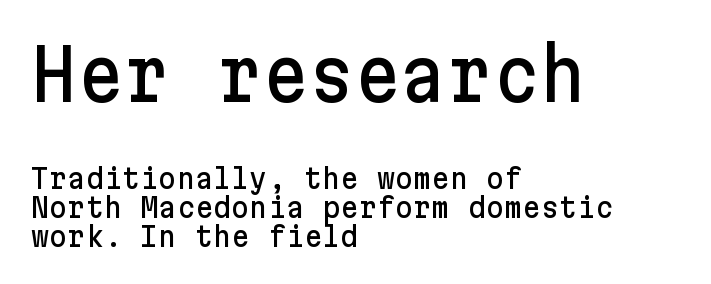
Q: Is the text italic (slanted)? A: No, it is upright.
Q: Is the typeface a serif or a sans-serif typeface? A: Sans-serif.
Q: Is the text underlined? A: No.
Q: How is the paragraph aligned? A: Left-aligned.
Q: Is the spacing between letters normal or unusually wide? A: Normal.
Q: Is the spacing between lines tight, normal or loose? A: Tight.
Q: Which block of text is set in a larger size, the first (top) or the second (bottom)? A: The first (top) one.
Q: Width (condensed, normal, or wide)? A: Normal.
Q: Stroke contrast? A: Low.
Q: x-height? A: Medium.
